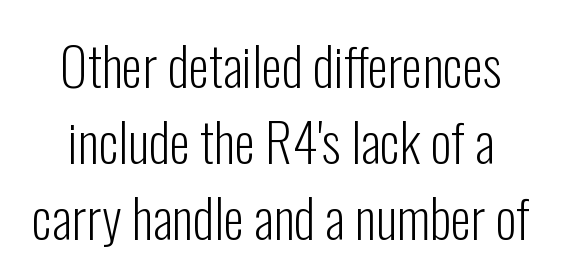
The image shows 53 px light, condensed sans-serif type, upright; set centered, normal line spacing (1.43x), normal letter spacing, not underlined; low stroke contrast and a medium x-height.
